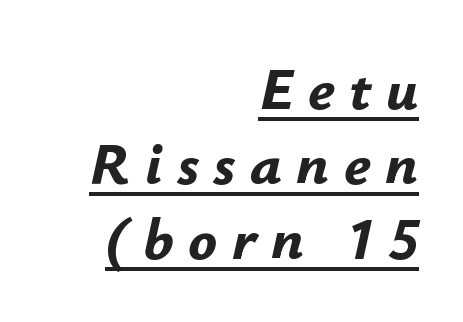
{"italic": "yes", "lean": "right", "slant_degrees": 12, "bold": "yes", "weight": "bold", "width": "normal", "stroke_contrast": "low", "x_height": "small", "monospaced": "no", "underline": "yes", "align": "right", "line_spacing": "normal", "line_spacing_ratio": 1.25, "letter_spacing": "wide", "letter_spacing_em": 0.24, "glyph_px": 60}
